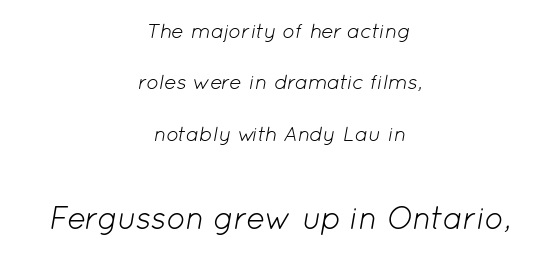
{"italic": "yes", "lean": "right", "slant_degrees": 12, "bold": "no", "weight": "light", "width": "normal", "stroke_contrast": "low", "x_height": "medium", "monospaced": "no", "underline": "no", "align": "center", "line_spacing": "loose", "line_spacing_ratio": 2.45, "letter_spacing": "normal", "letter_spacing_em": 0.0, "larger_block": "second", "size_ratio": 1.52, "glyph_px": 32}
